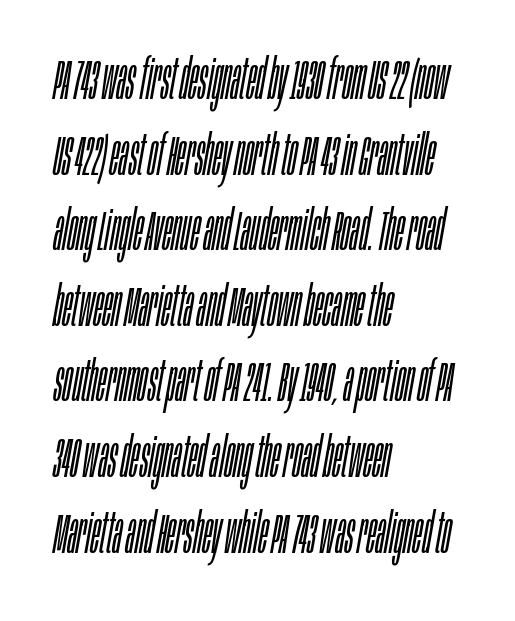
Spacing between characters is what you'd get straight out of the box. Stroke thickness stays within the range of a standard reading face or lighter. The letters advance in unequal steps, a hallmark of proportional type. One glance says typical: line gaps are just what's usual. Bare-footed words on every line. Designer's note — italics engaged.
